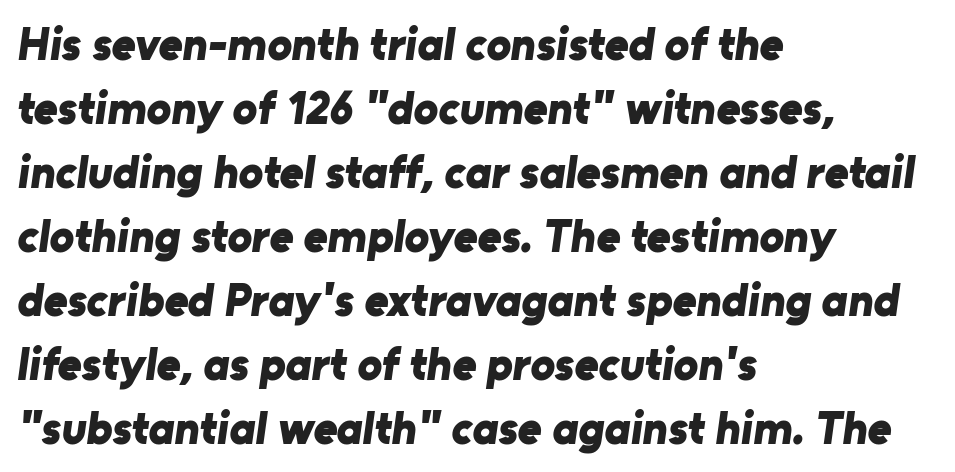
The image shows 46 px bold sans-serif type; set left-aligned, normal line spacing (1.39x), normal letter spacing, not underlined; low stroke contrast and a medium x-height.
